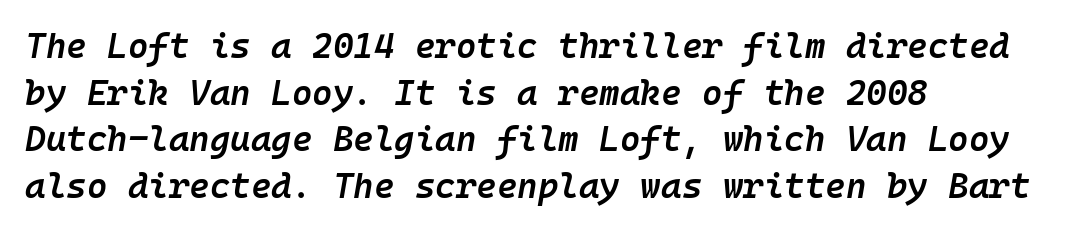
Q: Is the text bold? A: Semi-bold.
Q: Is the text italic (slanted)? A: Yes, it leans right by about 10 degrees.
Q: Is the text underlined? A: No.
Q: How is the paragraph aligned? A: Left-aligned.
Q: Is the spacing between letters normal or unusually wide? A: Normal.
Q: Is the spacing between lines tight, normal or loose? A: Normal.
Q: Width (condensed, normal, or wide)? A: Normal.
Q: Stroke contrast? A: Low.
Q: x-height? A: Medium.
Q: Monospaced? A: Yes.
